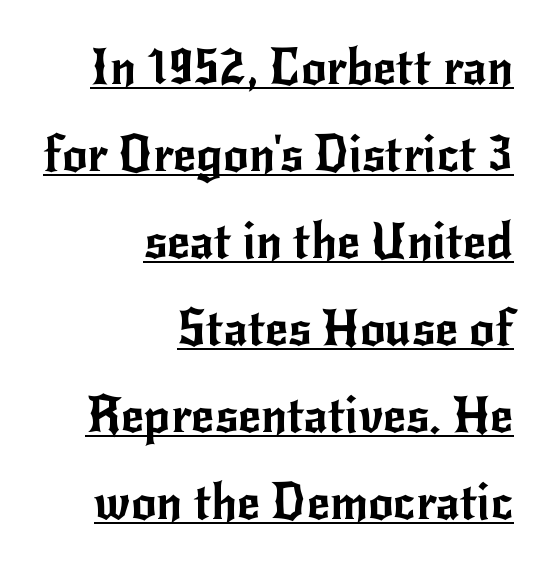
{"serif": "no", "italic": "no", "width": "normal", "stroke_contrast": "low", "x_height": "small", "monospaced": "no", "underline": "yes", "align": "right", "line_spacing_ratio": 1.74, "letter_spacing": "normal", "letter_spacing_em": 0.0, "glyph_px": 50}
